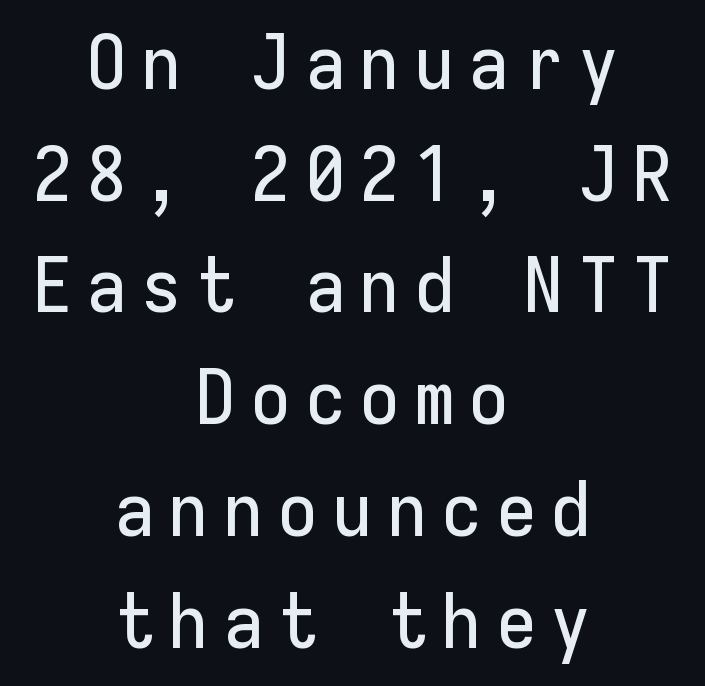
{"serif": "no", "italic": "no", "width": "normal", "stroke_contrast": "low", "x_height": "medium", "monospaced": "yes", "underline": "no", "align": "center", "line_spacing": "normal", "line_spacing_ratio": 1.49, "glyph_px": 75}
